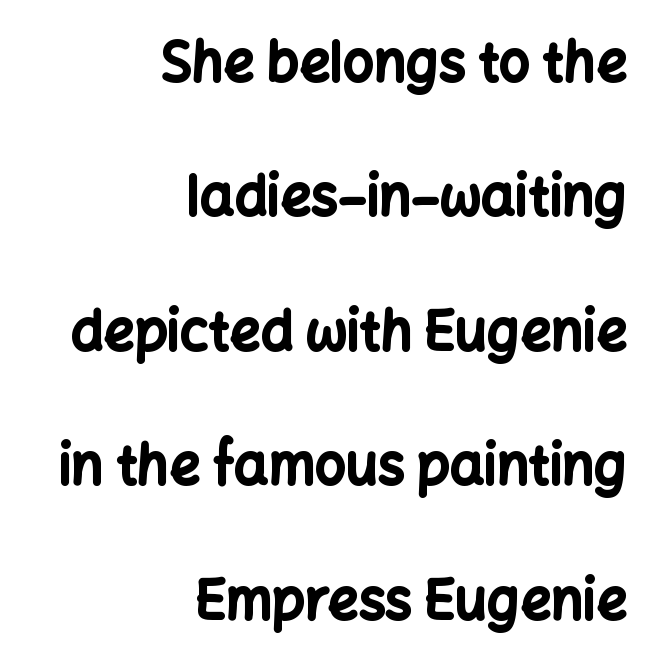
Regarding leading, the lines here are spaced well apart. The letters stand straight up with perfectly vertical stems. Character widths vary here, with narrow letters taking less room than wide ones. The lines are quadded right.
